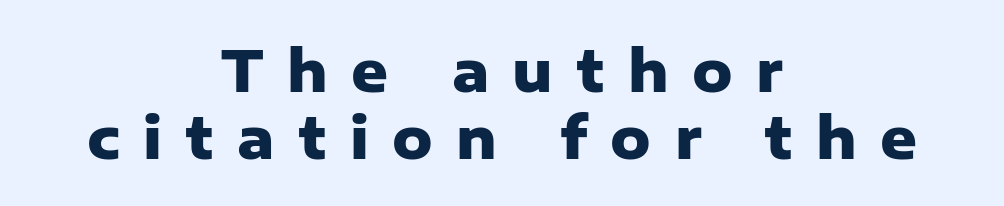
Q: Is the text bold? A: Yes.
Q: Is the text italic (slanted)? A: No, it is upright.
Q: Is the typeface a serif or a sans-serif typeface? A: Sans-serif.
Q: Is the text underlined? A: No.
Q: How is the paragraph aligned? A: Centered.
Q: Is the spacing between letters normal or unusually wide? A: Unusually wide.
Q: Width (condensed, normal, or wide)? A: Normal.
Q: Stroke contrast? A: Low.
Q: x-height? A: Medium.
Q: Monospaced? A: No.
